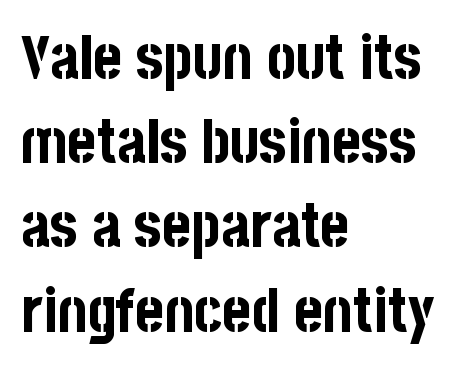
The image shows 61 px bold, condensed sans-serif type, upright; set left-aligned, normal line spacing (1.38x), normal letter spacing, not underlined; low stroke contrast and a large x-height.
